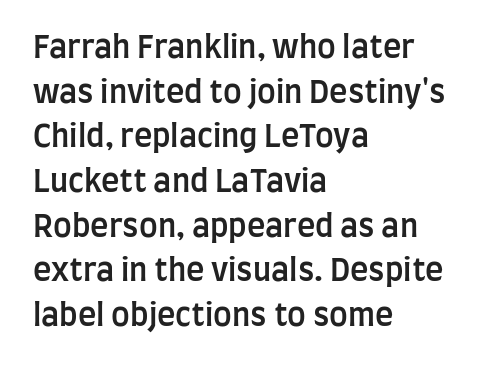
The rows are spaced the way most documents space them. The passage shown has conventional tracking throughout. The text was rendered using a sans face with plain stroke endings. Which margin do the lines hug? The left one — the right edge is uneven.
